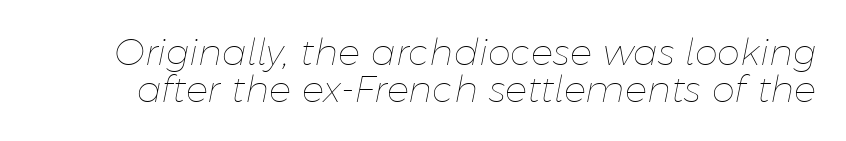
{"italic": "yes", "lean": "right", "slant_degrees": 11, "bold": "no", "weight": "thin", "width": "normal", "stroke_contrast": "low", "x_height": "medium", "monospaced": "no", "underline": "no", "line_spacing": "tight", "line_spacing_ratio": 1.01, "letter_spacing": "normal", "letter_spacing_em": 0.0, "glyph_px": 37}
